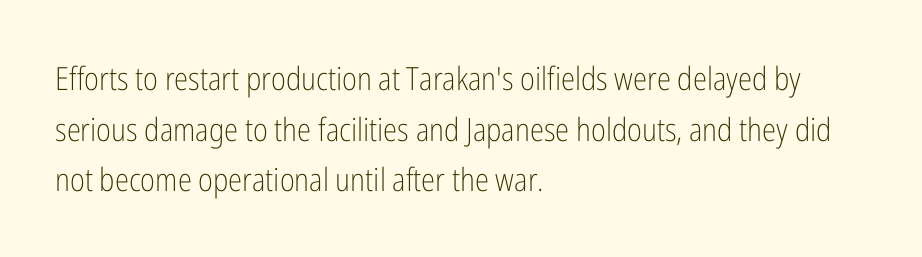
The image shows 32 px light, condensed sans-serif type, upright; set left-aligned, normal line spacing (1.58x), normal letter spacing, not underlined; low stroke contrast and a medium x-height.
